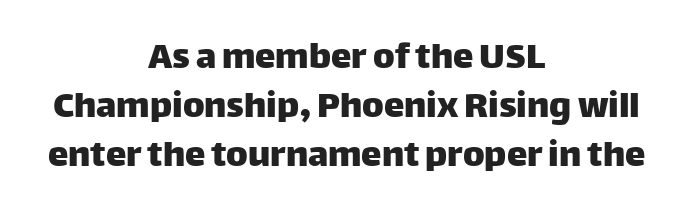
{"serif": "no", "italic": "no", "width": "normal", "stroke_contrast": "low", "x_height": "large", "monospaced": "no", "underline": "no", "align": "center", "line_spacing_ratio": 1.19, "letter_spacing": "normal", "letter_spacing_em": 0.0, "glyph_px": 41}
